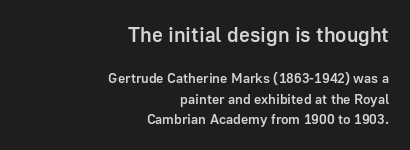
{"italic": "no", "bold": "semi", "underline": "no", "align": "right", "line_spacing": "normal", "line_spacing_ratio": 1.48, "letter_spacing": "normal", "letter_spacing_em": 0.0, "larger_block": "first", "size_ratio": 1.5, "glyph_px": 21}
